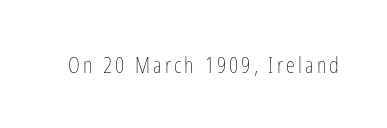
The image shows 23 px text type, upright; set not underlined.
